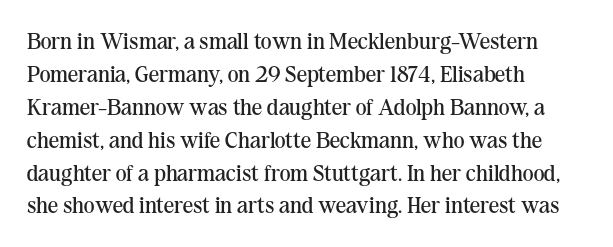
{"italic": "no", "bold": "no", "underline": "no", "align": "left", "line_spacing": "normal", "line_spacing_ratio": 1.43, "letter_spacing": "normal", "letter_spacing_em": 0.0, "glyph_px": 23}
